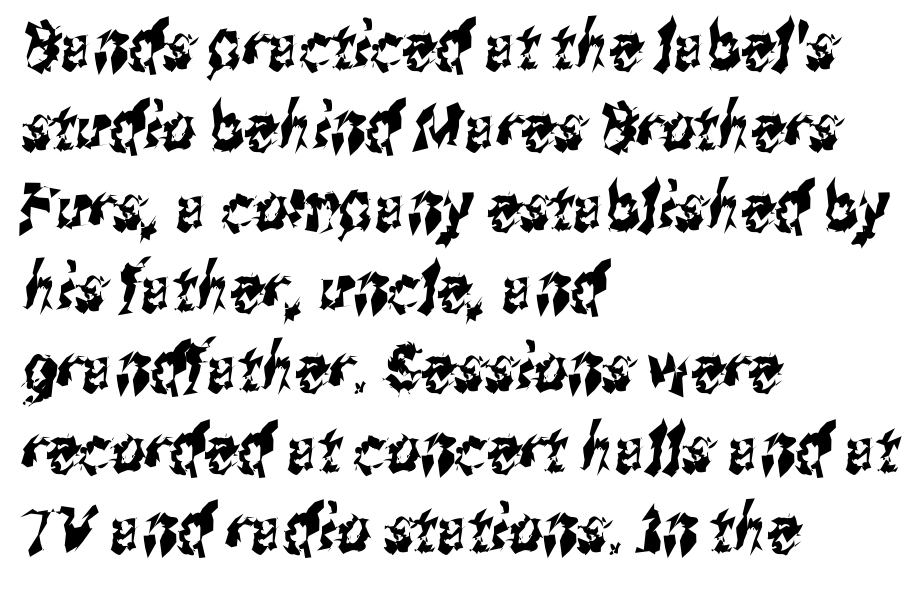
These lines keep a tight, regular rhythm from letter to letter. This sample is left-justified, so line endings fall wherever the words run out. The strip under each line holds only bare page. The font family rendered here belongs to the sans-serif group. The letters advance in unequal steps, a hallmark of proportional type.
